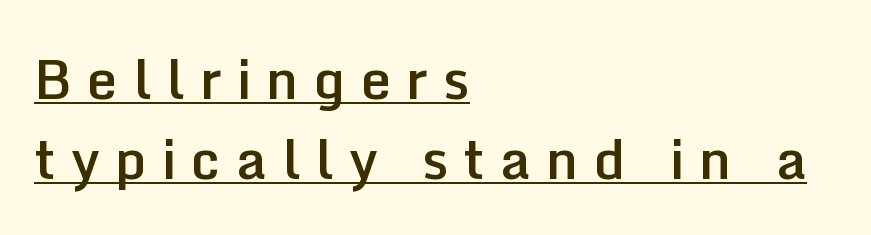
Q: Is the text bold? A: Semi-bold.
Q: Is the text italic (slanted)? A: No, it is upright.
Q: Is the typeface a serif or a sans-serif typeface? A: Sans-serif.
Q: Is the text underlined? A: Yes.
Q: How is the paragraph aligned? A: Left-aligned.
Q: Is the spacing between letters normal or unusually wide? A: Unusually wide.
Q: Is the spacing between lines tight, normal or loose? A: Normal.
Q: Width (condensed, normal, or wide)? A: Normal.
Q: Stroke contrast? A: Low.
Q: x-height? A: Medium.
Q: Monospaced? A: No.
